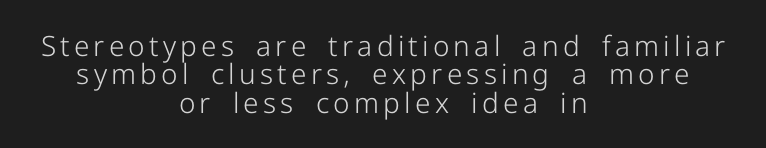
The image shows 28 px light sans-serif type, upright; set centered, tight line spacing (1.01x), not underlined; low stroke contrast and a medium x-height.
